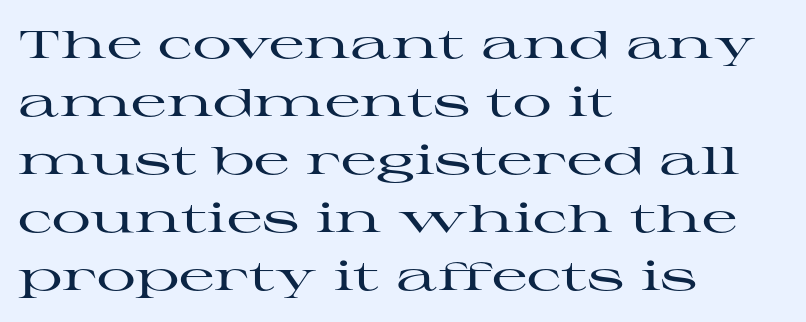
Q: Is the text italic (slanted)? A: No, it is upright.
Q: Is the typeface a serif or a sans-serif typeface? A: Serif.
Q: Is the text underlined? A: No.
Q: How is the paragraph aligned? A: Left-aligned.
Q: Is the spacing between letters normal or unusually wide? A: Normal.
Q: Is the spacing between lines tight, normal or loose? A: Normal.
Q: Width (condensed, normal, or wide)? A: Wide.
Q: Stroke contrast? A: High.
Q: x-height? A: Medium.
Q: Monospaced? A: No.
